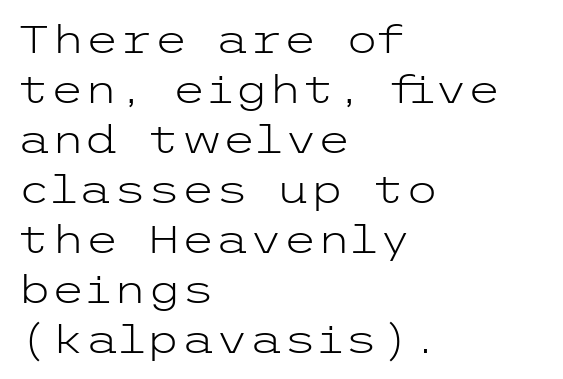
{"serif": "no", "italic": "no", "bold": "no", "weight": "light", "width": "wide", "stroke_contrast": "low", "x_height": "medium", "underline": "no", "align": "left", "line_spacing": "normal", "line_spacing_ratio": 1.28, "letter_spacing": "normal", "letter_spacing_em": 0.0, "glyph_px": 39}
